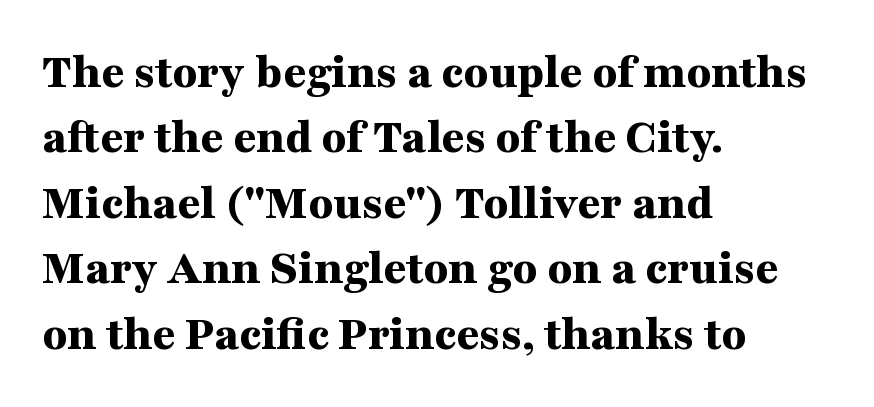
Q: Is the text bold? A: Yes.
Q: Is the text italic (slanted)? A: No, it is upright.
Q: Is the typeface a serif or a sans-serif typeface? A: Serif.
Q: Is the text underlined? A: No.
Q: How is the paragraph aligned? A: Left-aligned.
Q: Is the spacing between letters normal or unusually wide? A: Normal.
Q: Is the spacing between lines tight, normal or loose? A: Normal.
Q: Width (condensed, normal, or wide)? A: Wide.
Q: Stroke contrast? A: Medium.
Q: x-height? A: Medium.
Q: Monospaced? A: No.
